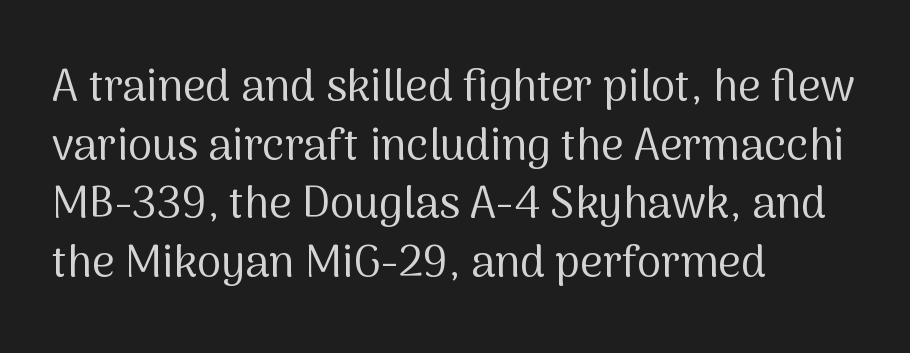
Q: Is the text bold? A: No.
Q: Is the text italic (slanted)? A: No, it is upright.
Q: Is the typeface a serif or a sans-serif typeface? A: Sans-serif.
Q: Is the text underlined? A: No.
Q: How is the paragraph aligned? A: Left-aligned.
Q: Is the spacing between letters normal or unusually wide? A: Normal.
Q: Is the spacing between lines tight, normal or loose? A: Normal.
Q: Width (condensed, normal, or wide)? A: Normal.
Q: Stroke contrast? A: Medium.
Q: x-height? A: Medium.
Q: Monospaced? A: No.
